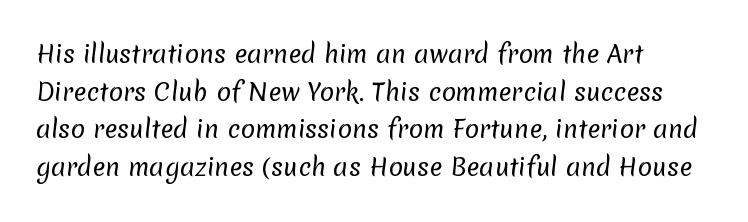
{"bold": "no", "underline": "no", "align": "left", "line_spacing": "normal", "line_spacing_ratio": 1.57, "letter_spacing": "normal", "letter_spacing_em": 0.0, "glyph_px": 24}
